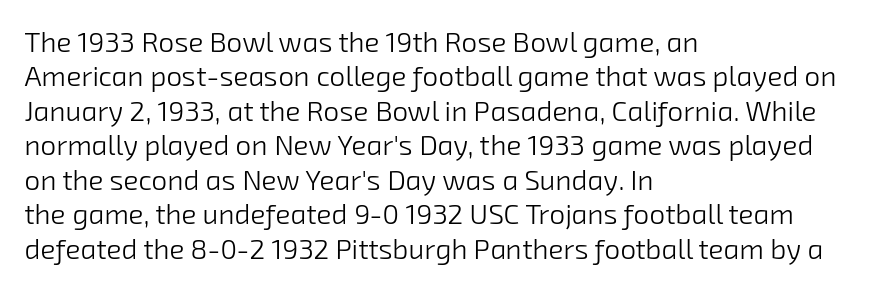
{"serif": "no", "bold": "no", "weight": "light", "width": "normal", "stroke_contrast": "low", "x_height": "medium", "monospaced": "no", "underline": "no", "align": "left", "line_spacing_ratio": 1.23, "letter_spacing": "normal", "letter_spacing_em": 0.0, "glyph_px": 28}
